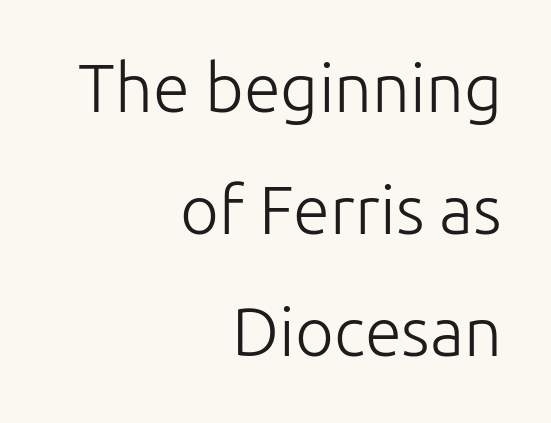
{"serif": "no", "italic": "no", "bold": "no", "weight": "light", "width": "normal", "stroke_contrast": "low", "x_height": "medium", "monospaced": "no", "underline": "no", "align": "right", "line_spacing_ratio": 1.82, "letter_spacing": "normal", "letter_spacing_em": 0.0, "glyph_px": 67}
